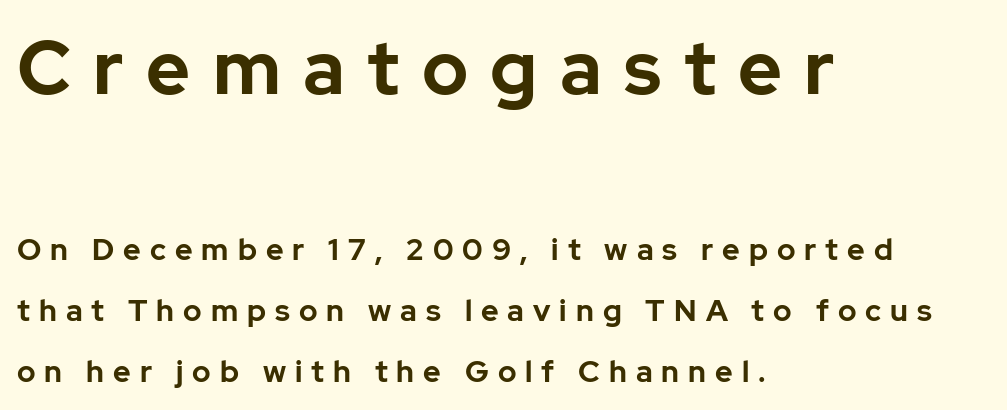
The image shows 75 px bold sans-serif type, upright; set left-aligned, loose line spacing (2.03x), unusually wide letter spacing (+0.3 em), not underlined; the first (top) block is 2.5x larger; low stroke contrast and a medium x-height.
